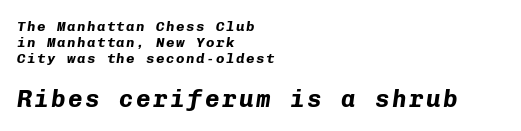
{"italic": "yes", "lean": "right", "slant_degrees": 8, "bold": "yes", "underline": "no", "align": "left", "line_spacing": "tight", "line_spacing_ratio": 1.14, "larger_block": "second", "size_ratio": 1.71, "glyph_px": 24}
